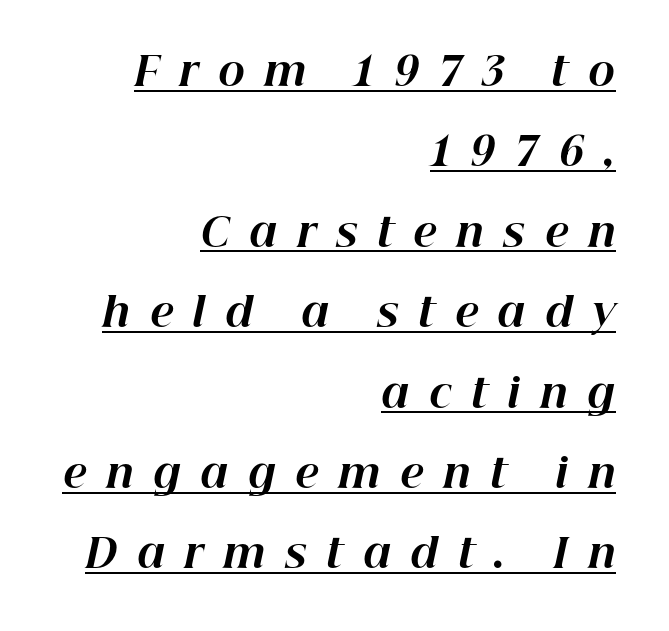
Q: Is the text bold? A: Yes.
Q: Is the text italic (slanted)? A: Yes, it leans right by about 12 degrees.
Q: Is the text underlined? A: Yes.
Q: How is the paragraph aligned? A: Right-aligned.
Q: Is the spacing between letters normal or unusually wide? A: Unusually wide.
Q: Is the spacing between lines tight, normal or loose? A: Loose.
Q: Width (condensed, normal, or wide)? A: Normal.
Q: Stroke contrast? A: High.
Q: x-height? A: Medium.
Q: Monospaced? A: No.
